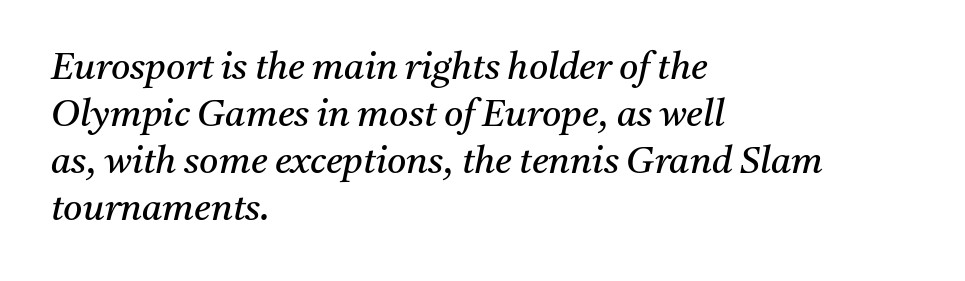
Is there much room between lines? A standard amount, neither cramped nor airy. Varying glyph widths throughout — classic text-font behaviour. Summary of weight: not heavy and not bold. This sample is left-justified, so line endings fall wherever the words run out. The space beneath each line is pristine and unruled. The letterforms sit shoulder to shoulder at normal distance.
